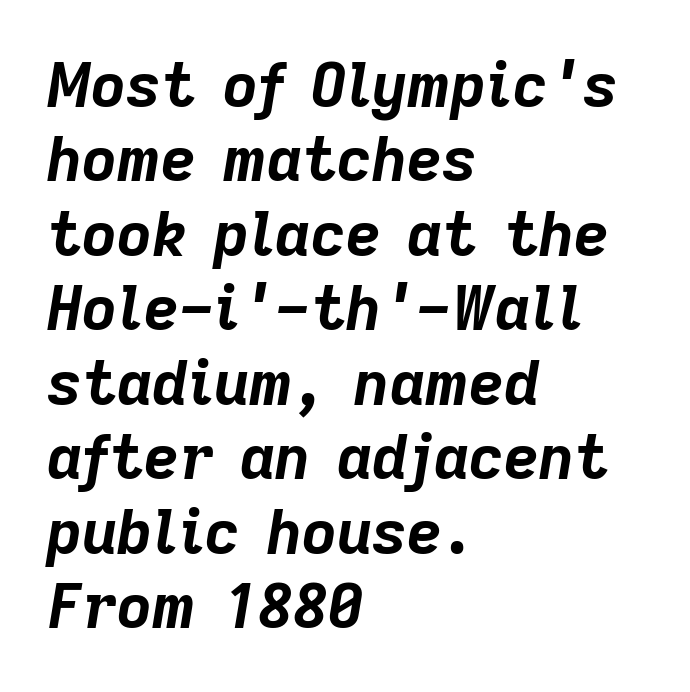
{"italic": "yes", "lean": "right", "slant_degrees": 9, "bold": "yes", "weight": "bold", "width": "normal", "stroke_contrast": "low", "x_height": "medium", "monospaced": "no", "underline": "no", "align": "left", "line_spacing_ratio": 1.22, "letter_spacing": "normal", "letter_spacing_em": 0.0, "glyph_px": 61}
